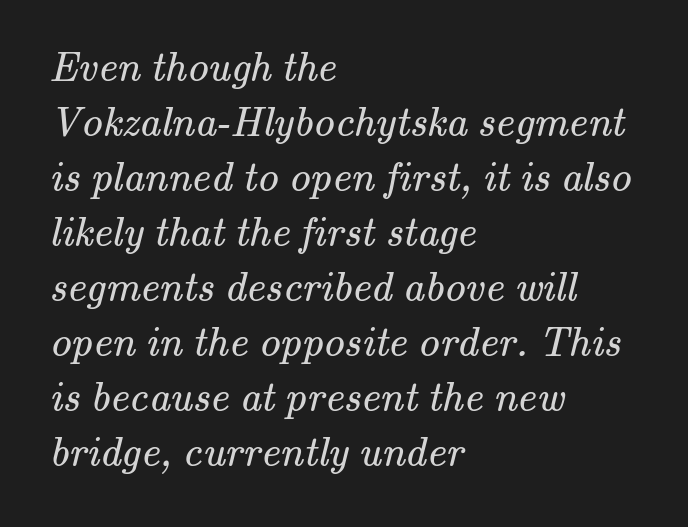
{"serif": "yes", "bold": "no", "weight": "regular", "width": "normal", "stroke_contrast": "medium", "x_height": "small", "monospaced": "no", "underline": "no", "align": "left", "line_spacing": "normal", "line_spacing_ratio": 1.31, "letter_spacing": "normal", "letter_spacing_em": 0.0, "glyph_px": 42}
